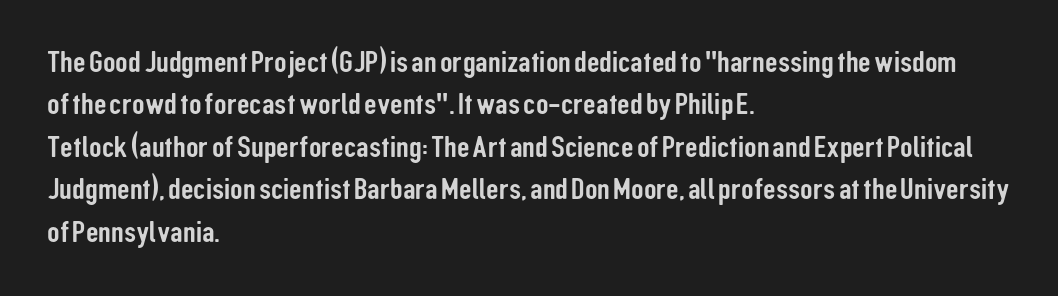
Q: Is the text italic (slanted)? A: No, it is upright.
Q: Is the typeface a serif or a sans-serif typeface? A: Sans-serif.
Q: Is the text underlined? A: No.
Q: How is the paragraph aligned? A: Left-aligned.
Q: Is the spacing between letters normal or unusually wide? A: Normal.
Q: Is the spacing between lines tight, normal or loose? A: Normal.
Q: Width (condensed, normal, or wide)? A: Condensed.
Q: Stroke contrast? A: Low.
Q: x-height? A: Medium.
Q: Monospaced? A: No.
